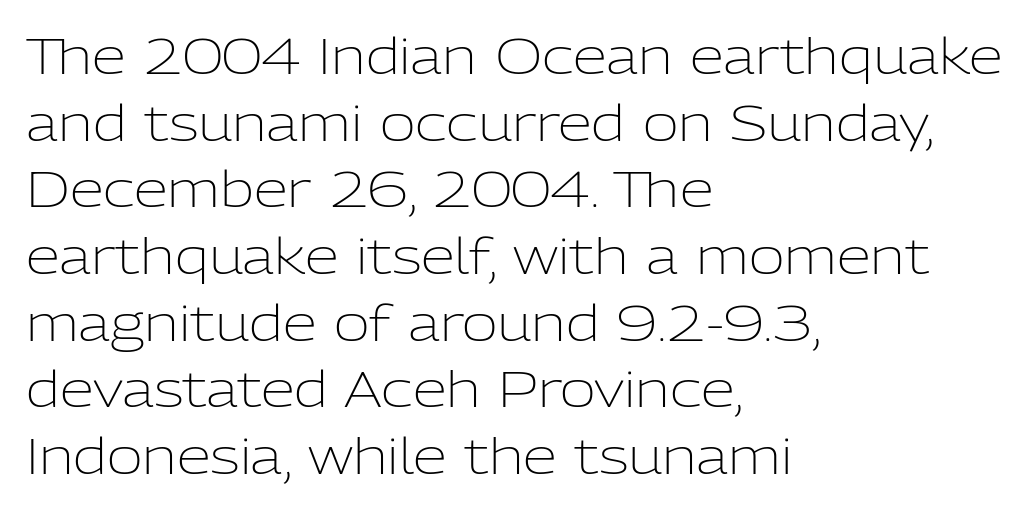
Q: Is the text bold? A: No.
Q: Is the text italic (slanted)? A: No, it is upright.
Q: Is the typeface a serif or a sans-serif typeface? A: Sans-serif.
Q: Is the text underlined? A: No.
Q: How is the paragraph aligned? A: Left-aligned.
Q: Is the spacing between letters normal or unusually wide? A: Normal.
Q: Is the spacing between lines tight, normal or loose? A: Normal.
Q: Width (condensed, normal, or wide)? A: Normal.
Q: Stroke contrast? A: Low.
Q: x-height? A: Medium.
Q: Monospaced? A: No.
